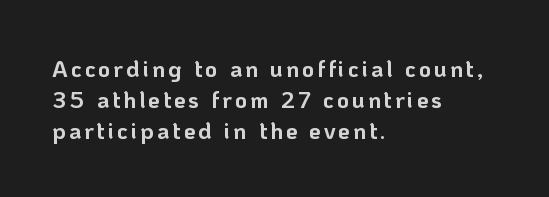
The image shows 23 px bold type, upright; set left-aligned, normal line spacing (1.34x), not underlined.
